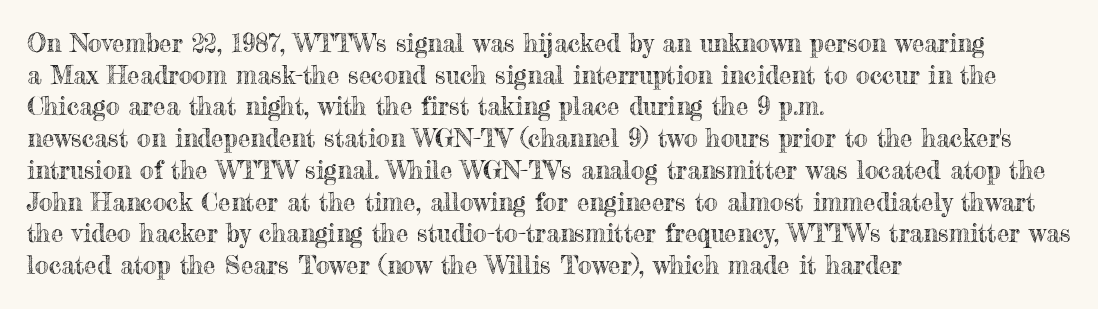
Q: Is the text italic (slanted)? A: No, it is upright.
Q: Is the text underlined? A: No.
Q: How is the paragraph aligned? A: Left-aligned.
Q: Is the spacing between letters normal or unusually wide? A: Normal.
Q: Is the spacing between lines tight, normal or loose? A: Normal.
